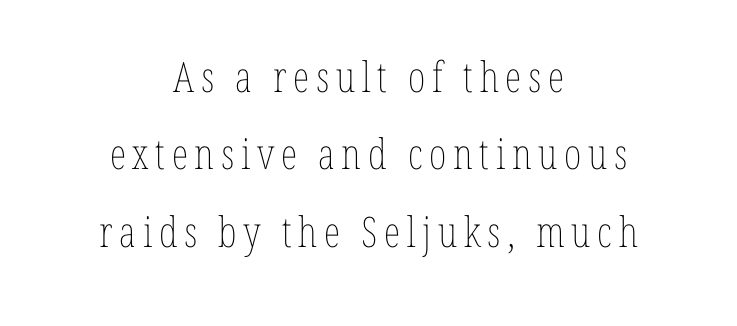
It's the straight-up-and-down kind of type. Line starts and ends both wander, symmetrically. Is this a fixed-width face? No — the glyphs have proportional, varying widths. The typesetting does not lean heavy: it is not bold. The baseline area is clear.
